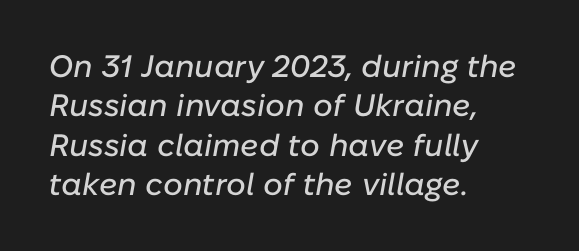
The image shows 31 px text type, italic (leaning right); set left-aligned, normal line spacing (1.27x), normal letter spacing, not underlined; low stroke contrast and a medium x-height.
